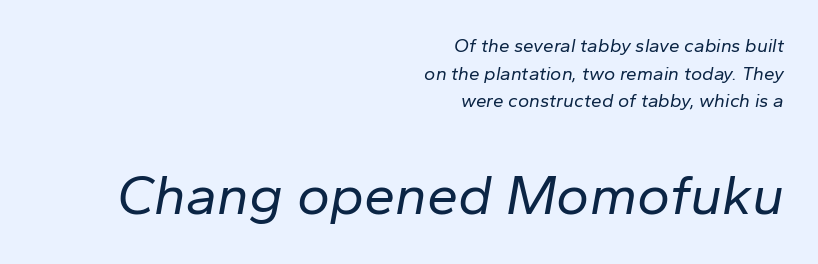
{"italic": "yes", "lean": "right", "slant_degrees": 10, "bold": "no", "weight": "regular", "width": "normal", "stroke_contrast": "low", "x_height": "medium", "monospaced": "no", "underline": "no", "align": "right", "line_spacing": "normal", "line_spacing_ratio": 1.46, "letter_spacing": "normal", "letter_spacing_em": 0.0, "larger_block": "second", "size_ratio": 2.95, "glyph_px": 56}
